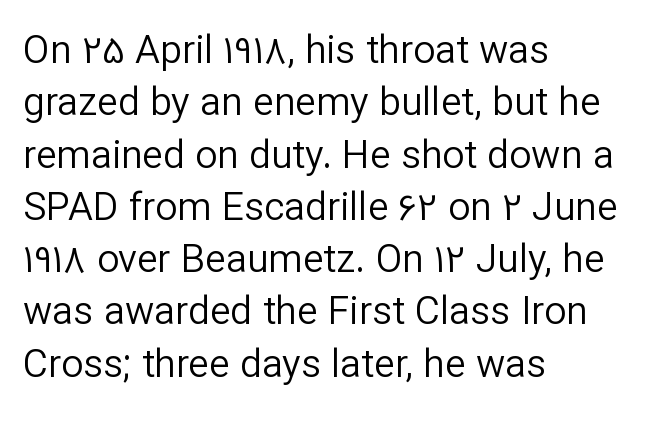
Decoration check: the copy has no underline. Regarding leading, the lines here are spaced in the standard way. Each line starts at the same left margin while the right side varies. These lines are rendered in a variable-pitch font. These lines are composed in type without serifs. Caption: face not bold, strokes unweighted.
